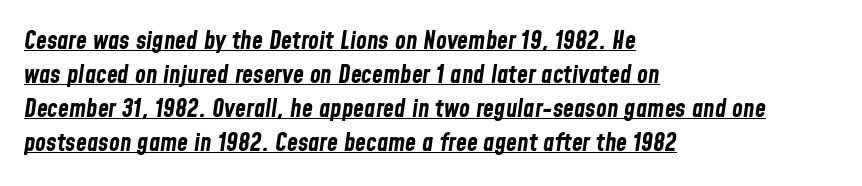
Slant detected: the letters are inclined. Beneath each row of characters lies a ruled line. The rendering anchors every line to the left-hand side. Interline gaps are of average width in this sample. Its strokes are broad and dark, the hallmark of bold type.
